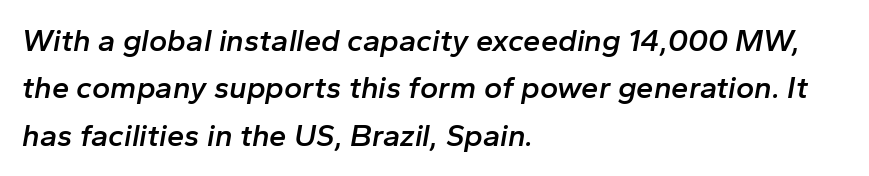
Only glyphs here, with clear space below each row. These lines are rendered in a variable-pitch font. The passage is arranged the way most books set body copy — flush left. Spacing between characters is what you'd get straight out of the box. The typography opts for an oblique posture over an upright one. The face used here is a semibold: visibly heavier than regular, lighter than bold.
